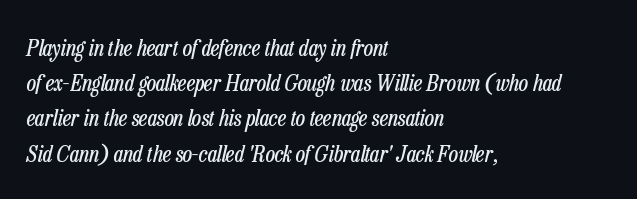
A typesetter would mark this as italic. Each row of text sits above clean, open space. Each stroke keeps to a modest, everyday thickness or less. Regarding leading, the lines here are spaced in the standard way. The text block is weighted toward the left margin, trailing off unevenly rightward.
